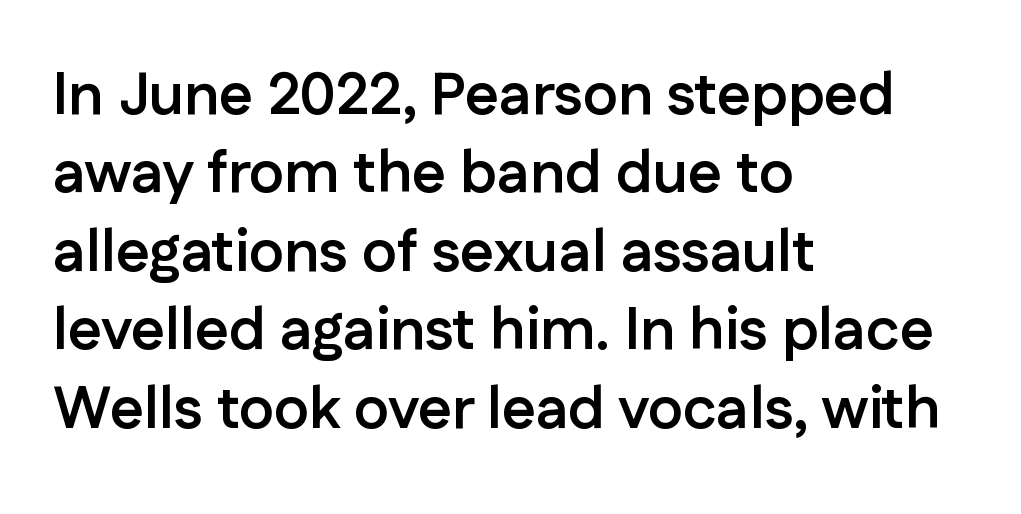
The text was rendered using a sans face with plain stroke endings. Weight: bold. Clear beneath every line of the passage. Varying glyph widths throughout — classic text-font behaviour. Notice how the stems are strictly vertical — no italics here.
